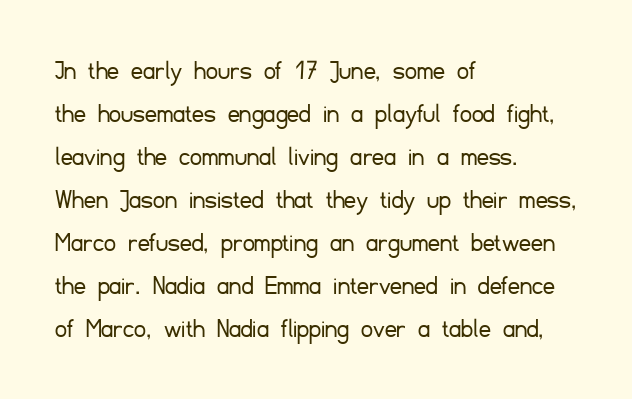
The image shows 29 px light sans-serif type, upright; set left-aligned, normal line spacing (1.48x), normal letter spacing, not underlined; low stroke contrast and a small x-height.
